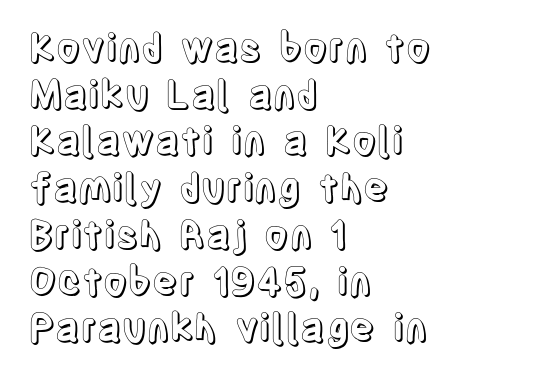
Q: Is the text italic (slanted)? A: No, it is upright.
Q: Is the text underlined? A: No.
Q: How is the paragraph aligned? A: Left-aligned.
Q: Is the spacing between letters normal or unusually wide? A: Normal.
Q: Width (condensed, normal, or wide)? A: Condensed.
Q: x-height? A: Large.
Q: Monospaced? A: No.
